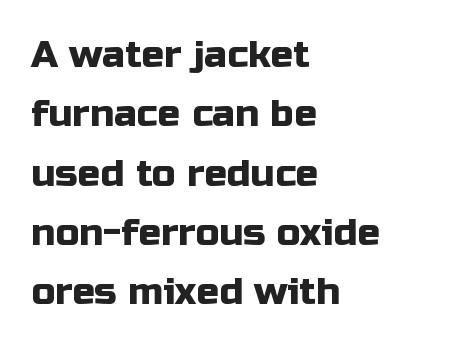
{"serif": "no", "italic": "no", "width": "normal", "stroke_contrast": "low", "x_height": "medium", "monospaced": "no", "underline": "no", "align": "left", "line_spacing": "normal", "line_spacing_ratio": 1.56, "letter_spacing": "normal", "letter_spacing_em": 0.0, "glyph_px": 38}
